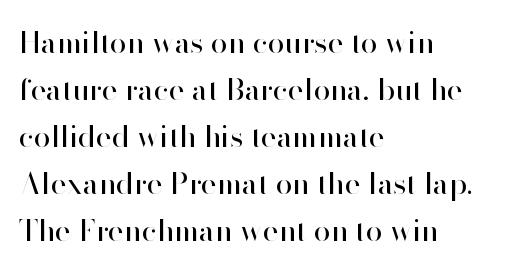
The image shows 30 px regular-weight sans-serif type, upright; set left-aligned, normal line spacing (1.57x), normal letter spacing, not underlined; high stroke contrast and a small x-height.
